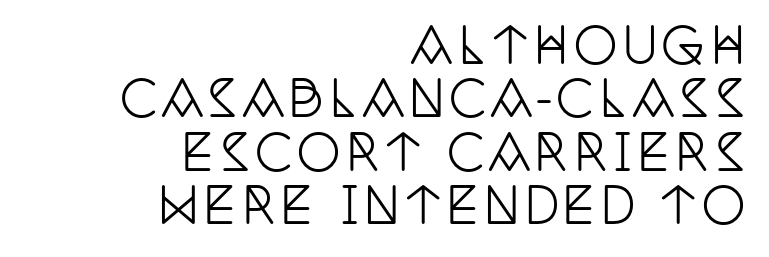
Q: Is the text italic (slanted)? A: No, it is upright.
Q: Is the typeface a serif or a sans-serif typeface? A: Serif.
Q: Is the text underlined? A: No.
Q: How is the paragraph aligned? A: Right-aligned.
Q: Is the spacing between lines tight, normal or loose? A: Tight.
Q: Width (condensed, normal, or wide)? A: Condensed.
Q: Stroke contrast? A: Low.
Q: x-height? A: Large.
Q: Monospaced? A: No.
